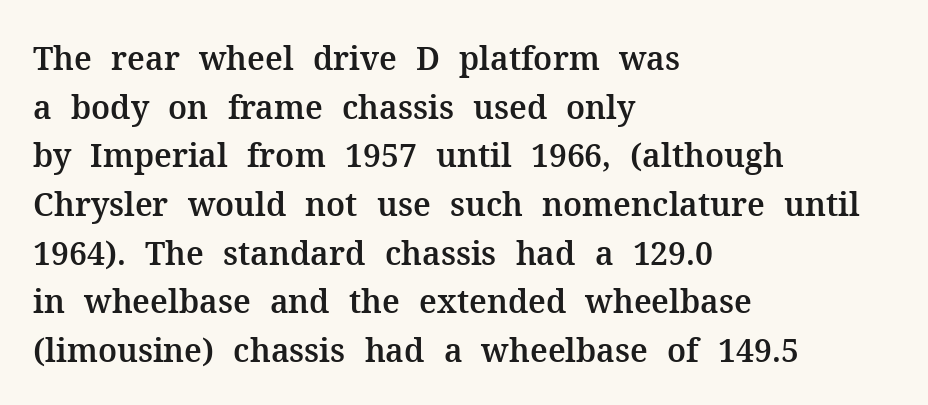
The passage is arranged the way most books set body copy — flush left. Interline gaps are of average width in this sample. The space beneath each line is pristine and unruled. The horizontal fit of the characters is conventional and even.
